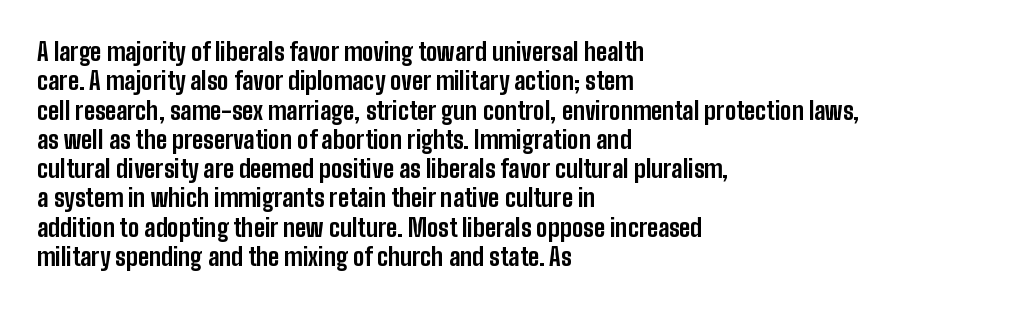
Check the space under the baseline: it is left empty. Words appear dense and cohesive because spacing is normal. Summary of weight: heavy, a full bold. Caption: multi-line text, flush left, ragged right.
